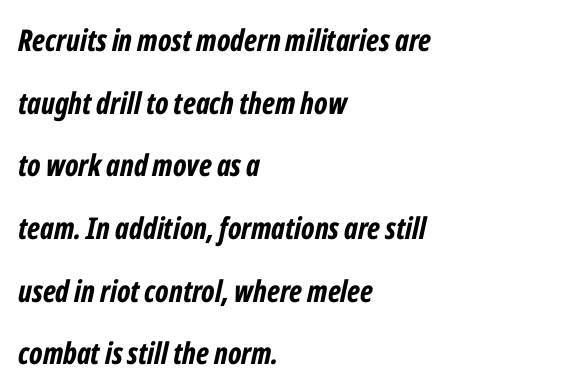
The image shows 30 px bold, condensed type, italic (leaning right); set left-aligned, loose line spacing (2.09x), normal letter spacing, not underlined; low stroke contrast and a medium x-height.
